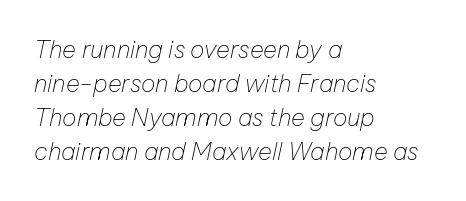
This block has exactly the height ordinary leading produces. Designer's note — italics engaged. This rendering uses left alignment, leaving the right contour irregular. Descenders hang freely into open space. Weight: regular or lighter.
